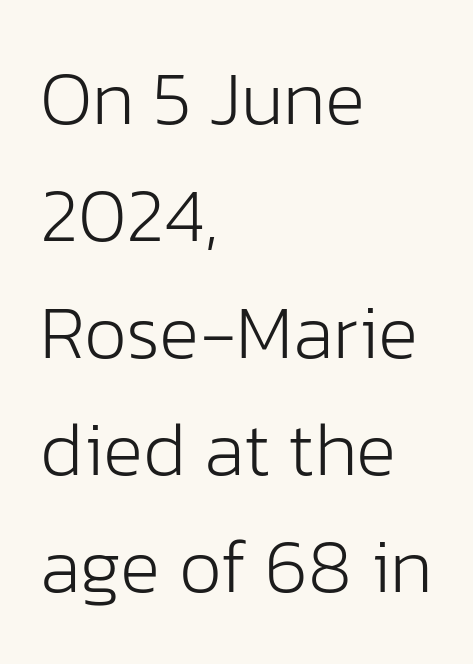
The image shows 76 px light sans-serif type, upright; set left-aligned, normal line spacing (1.54x), normal letter spacing, not underlined; low stroke contrast and a medium x-height.
